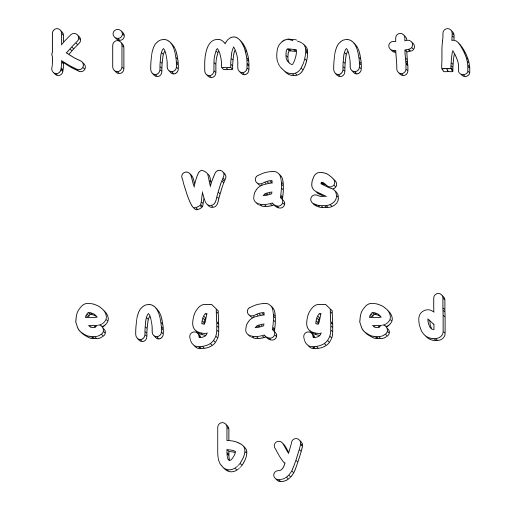
Q: Is the text italic (slanted)? A: No, it is upright.
Q: Is the text underlined? A: No.
Q: How is the paragraph aligned? A: Centered.
Q: Is the spacing between letters normal or unusually wide? A: Unusually wide.
Q: Is the spacing between lines tight, normal or loose? A: Loose.
Q: Width (condensed, normal, or wide)? A: Condensed.
Q: x-height? A: Large.
Q: Monospaced? A: No.
